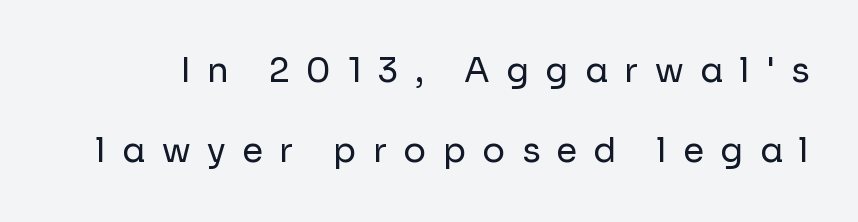
Q: Is the text bold? A: No.
Q: Is the text italic (slanted)? A: No, it is upright.
Q: Is the typeface a serif or a sans-serif typeface? A: Sans-serif.
Q: Is the text underlined? A: No.
Q: Is the spacing between letters normal or unusually wide? A: Unusually wide.
Q: Is the spacing between lines tight, normal or loose? A: Loose.
Q: Width (condensed, normal, or wide)? A: Normal.
Q: Stroke contrast? A: Low.
Q: x-height? A: Medium.
Q: Monospaced? A: No.
